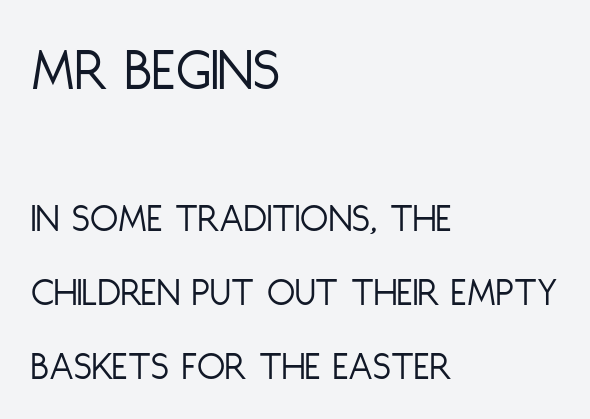
Q: Is the text bold? A: No.
Q: Is the text italic (slanted)? A: No, it is upright.
Q: Is the typeface a serif or a sans-serif typeface? A: Sans-serif.
Q: Is the text underlined? A: No.
Q: How is the paragraph aligned? A: Left-aligned.
Q: Is the spacing between letters normal or unusually wide? A: Normal.
Q: Which block of text is set in a larger size, the first (top) or the second (bottom)? A: The first (top) one.
Q: Width (condensed, normal, or wide)? A: Condensed.
Q: Stroke contrast? A: Low.
Q: x-height? A: Large.
Q: Monospaced? A: No.
